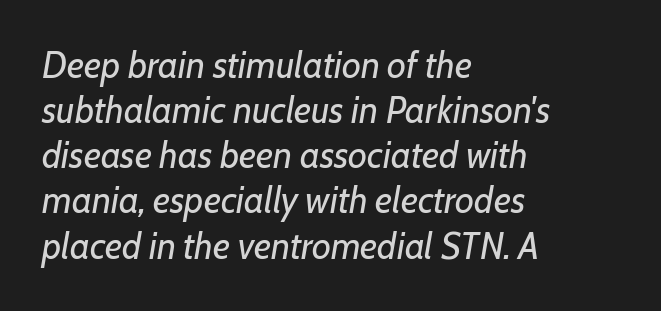
Q: Is the text bold? A: No.
Q: Is the text italic (slanted)? A: Yes, it leans right by about 7 degrees.
Q: Is the text underlined? A: No.
Q: How is the paragraph aligned? A: Left-aligned.
Q: Is the spacing between letters normal or unusually wide? A: Normal.
Q: Width (condensed, normal, or wide)? A: Normal.
Q: Stroke contrast? A: Low.
Q: x-height? A: Medium.
Q: Monospaced? A: No.
